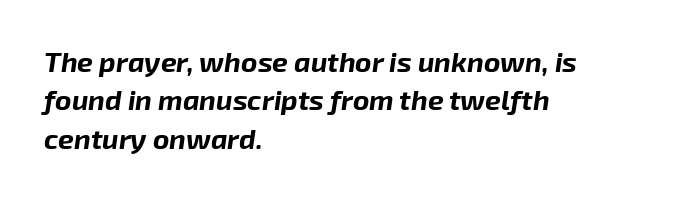
Q: Is the text bold? A: Yes.
Q: Is the text italic (slanted)? A: Yes, it leans right by about 8 degrees.
Q: Is the text underlined? A: No.
Q: How is the paragraph aligned? A: Left-aligned.
Q: Is the spacing between letters normal or unusually wide? A: Normal.
Q: Is the spacing between lines tight, normal or loose? A: Normal.
Q: Width (condensed, normal, or wide)? A: Normal.
Q: Stroke contrast? A: Low.
Q: x-height? A: Medium.
Q: Monospaced? A: No.
